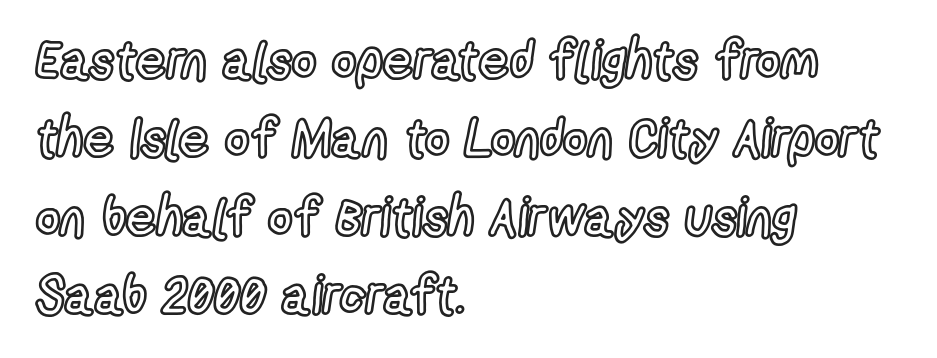
{"width": "condensed", "x_height": "medium", "monospaced": "no", "underline": "no", "align": "left", "line_spacing": "normal", "line_spacing_ratio": 1.48, "letter_spacing": "normal", "letter_spacing_em": 0.0, "glyph_px": 53}
